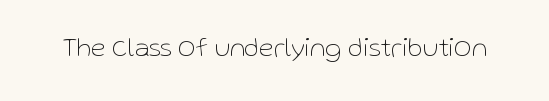
Has an underline been added? It has not. The type is set solid horizontally, with unmodified tracking. The characters are drawn with everyday or finer stroke widths. Every character sits straight up, as roman type does.
